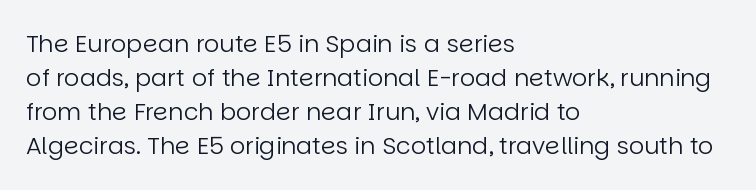
Just letters on the line, the space beneath them empty. The lines sit at an ordinary, default distance from one another. Reading down the block, your eye returns to a fixed left position each line. Think standard paragraph weight, or any step lighter than that.
